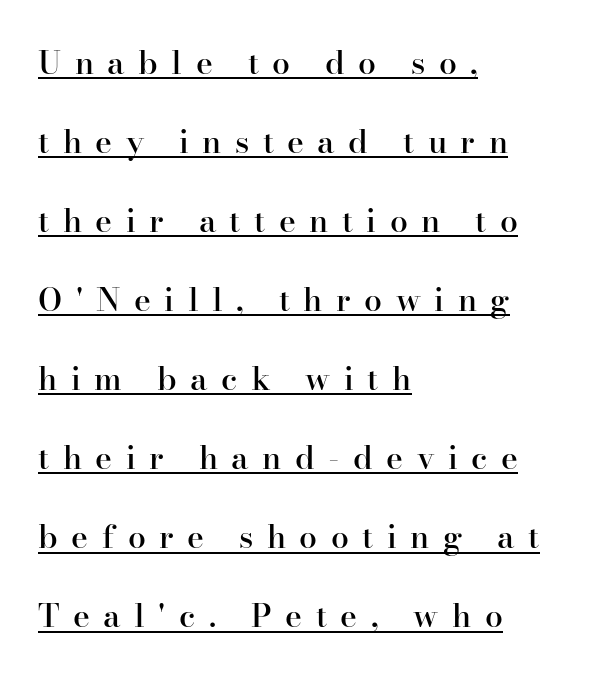
The image shows 32 px semibold serif type, upright; set left-aligned, loose line spacing (2.47x), unusually wide letter spacing (+0.42 em), underlined; high stroke contrast and a small x-height.
